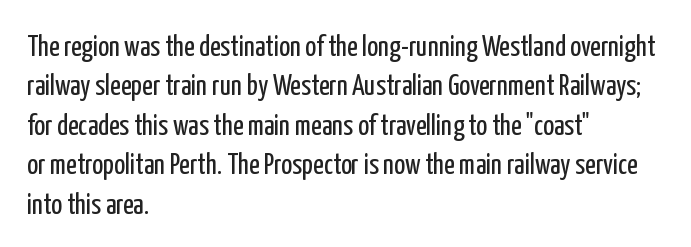
The image shows 29 px regular-weight, condensed sans-serif type, upright; set left-aligned, normal line spacing (1.36x), normal letter spacing, not underlined; low stroke contrast and a medium x-height.
